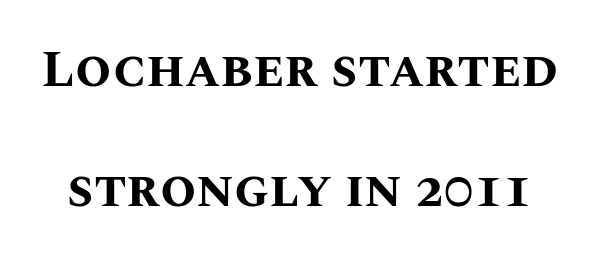
Think of a printed novel: that variable character pitch is what you see here. In terms of weight, the rendering is a true, heavy bold. A bare baseline throughout the passage. The rendering uses a large line-height, opening up the rows.
